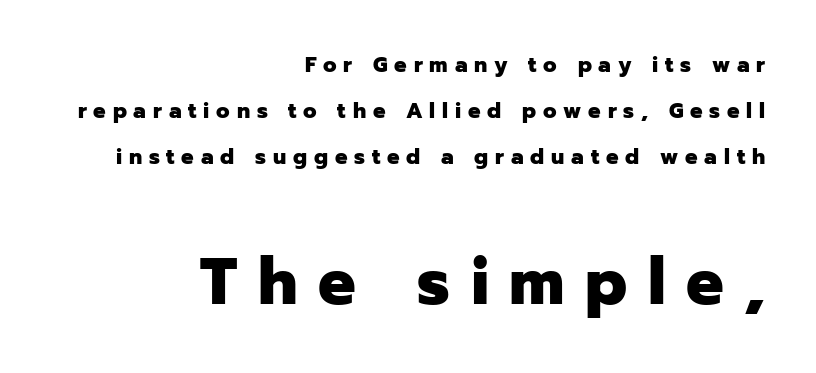
Classification — sans serif. Is the lower block the larger one? Yes — the lower block carries the bigger type. A bare baseline throughout the passage. Posture: straight, roman, zero tilt.
